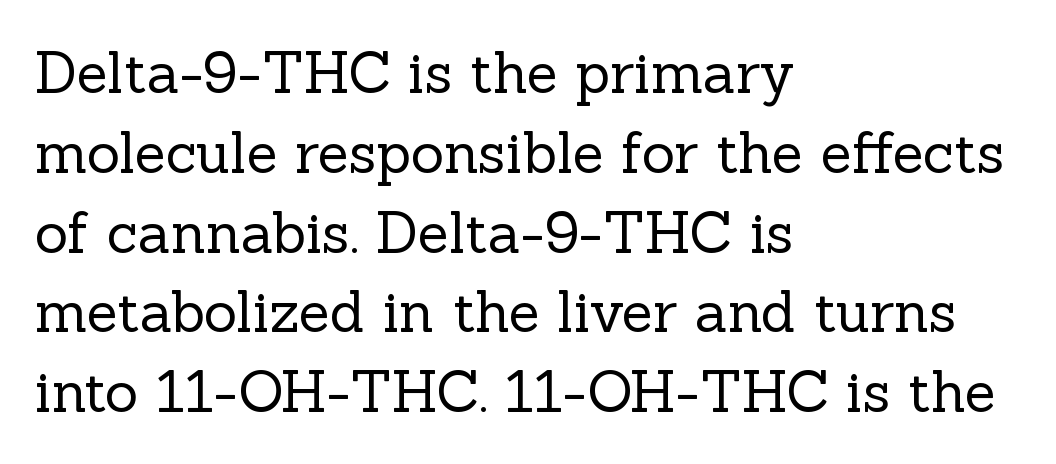
In terms of leading, this rendering sits right in the middle. The passage shown is typed in a proportional face where columns would drift. The baseline area is clear. Alignment: flush left. Check where the strokes stop: tiny serifs finish them off. Nothing unusual about the tracking: characters are spaced as the font intends.
